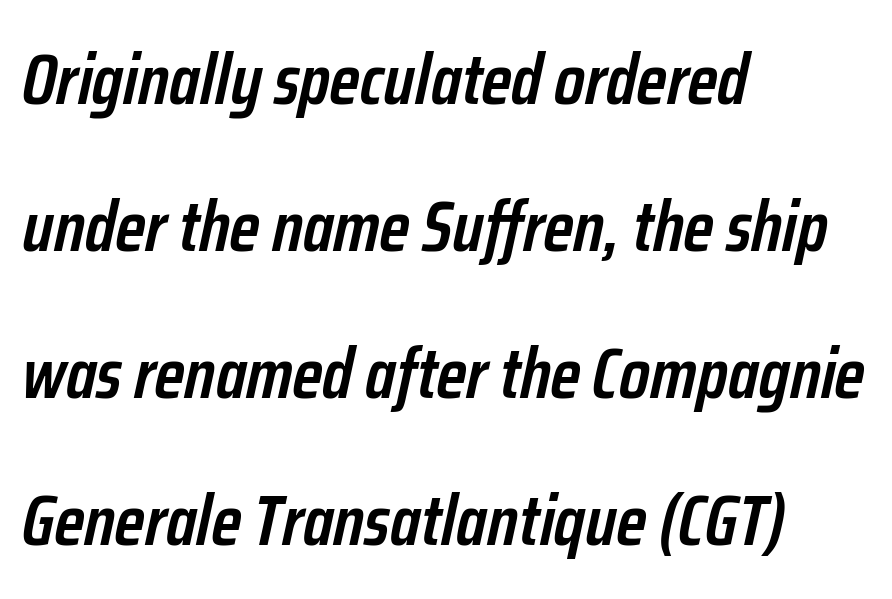
The image shows 72 px semibold, condensed type, italic (leaning right); set left-aligned, loose line spacing (2.04x), normal letter spacing, not underlined; low stroke contrast and a medium x-height.
